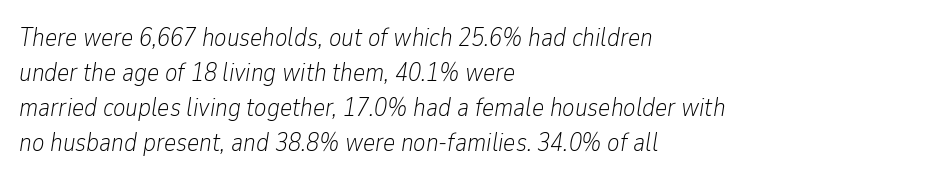
{"italic": "yes", "lean": "right", "slant_degrees": 9, "bold": "no", "underline": "no", "align": "left", "line_spacing": "normal", "line_spacing_ratio": 1.34, "letter_spacing": "normal", "letter_spacing_em": 0.0, "glyph_px": 26}
